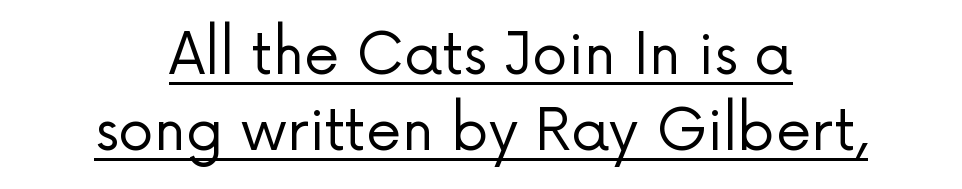
The image shows 57 px regular-weight sans-serif type, upright; set centered, normal line spacing (1.33x), normal letter spacing, underlined; low stroke contrast and a medium x-height.
